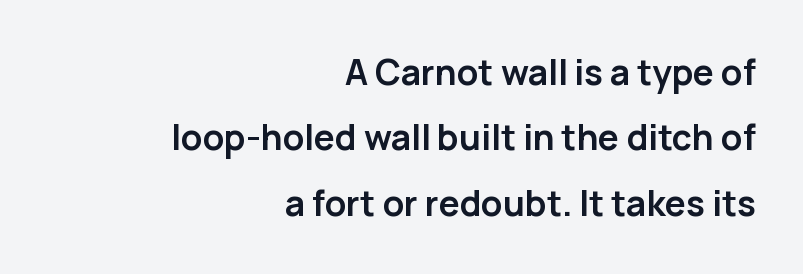
{"serif": "no", "italic": "no", "bold": "yes", "weight": "semibold", "width": "normal", "stroke_contrast": "low", "x_height": "medium", "monospaced": "no", "underline": "no", "align": "right", "line_spacing_ratio": 1.87, "letter_spacing": "normal", "letter_spacing_em": 0.0, "glyph_px": 35}
